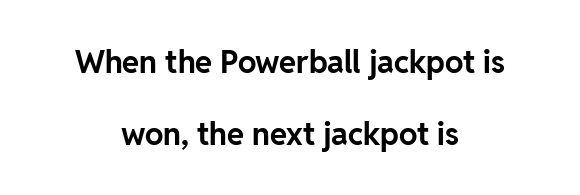
The image shows 31 px bold sans-serif type, upright; set centered, loose line spacing (2.31x), normal letter spacing, not underlined; low stroke contrast and a medium x-height.
